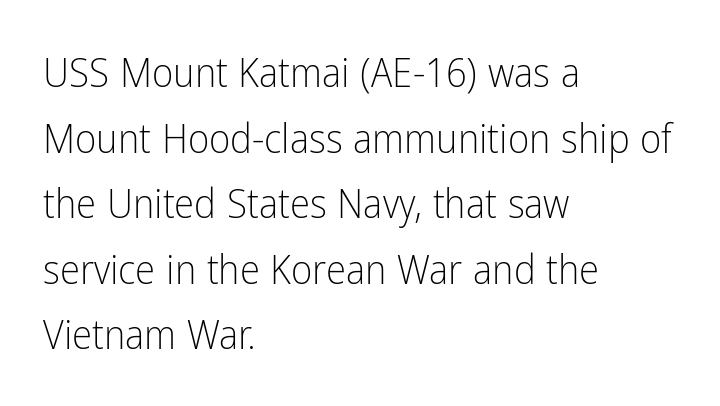
Q: Is the text bold? A: No.
Q: Is the text italic (slanted)? A: No, it is upright.
Q: Is the typeface a serif or a sans-serif typeface? A: Sans-serif.
Q: Is the text underlined? A: No.
Q: How is the paragraph aligned? A: Left-aligned.
Q: Is the spacing between letters normal or unusually wide? A: Normal.
Q: Is the spacing between lines tight, normal or loose? A: Normal.
Q: Width (condensed, normal, or wide)? A: Condensed.
Q: Stroke contrast? A: Low.
Q: x-height? A: Medium.
Q: Monospaced? A: No.
